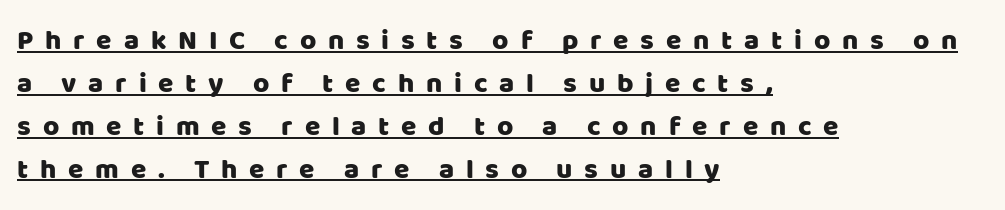
Q: Is the text italic (slanted)? A: No, it is upright.
Q: Is the typeface a serif or a sans-serif typeface? A: Sans-serif.
Q: Is the text underlined? A: Yes.
Q: How is the paragraph aligned? A: Left-aligned.
Q: Is the spacing between letters normal or unusually wide? A: Unusually wide.
Q: Is the spacing between lines tight, normal or loose? A: Normal.
Q: Width (condensed, normal, or wide)? A: Normal.
Q: Stroke contrast? A: Low.
Q: x-height? A: Large.
Q: Monospaced? A: No.
